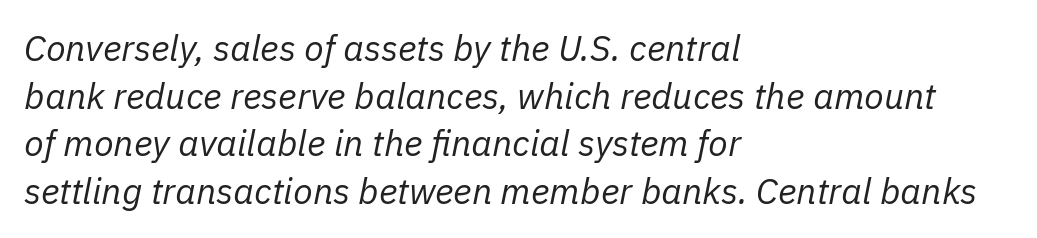
{"italic": "yes", "lean": "right", "slant_degrees": 11, "bold": "no", "weight": "regular", "width": "normal", "stroke_contrast": "low", "x_height": "medium", "monospaced": "no", "underline": "no", "align": "left", "line_spacing": "normal", "line_spacing_ratio": 1.32, "letter_spacing": "normal", "letter_spacing_em": 0.0, "glyph_px": 36}
